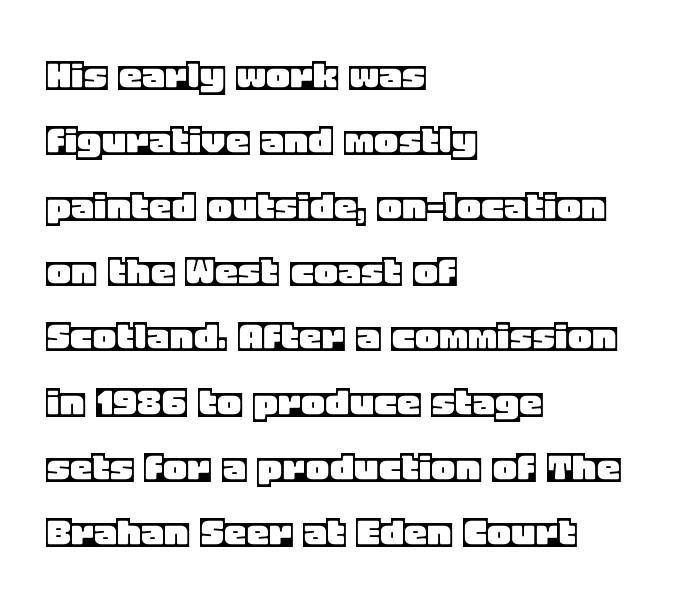
Words appear dense and cohesive because spacing is normal. The words here are not underlined. Posture: straight, roman, zero tilt. Do the characters align in a grid? No, the font is proportional. Regarding leading, the lines here are spaced in the standard way. These lines stack with their left ends in a neat column.
